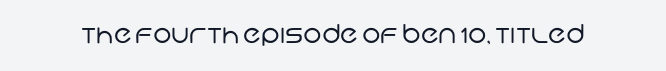
Q: Is the text bold? A: No.
Q: Is the text underlined? A: No.
Q: Is the spacing between letters normal or unusually wide? A: Normal.
